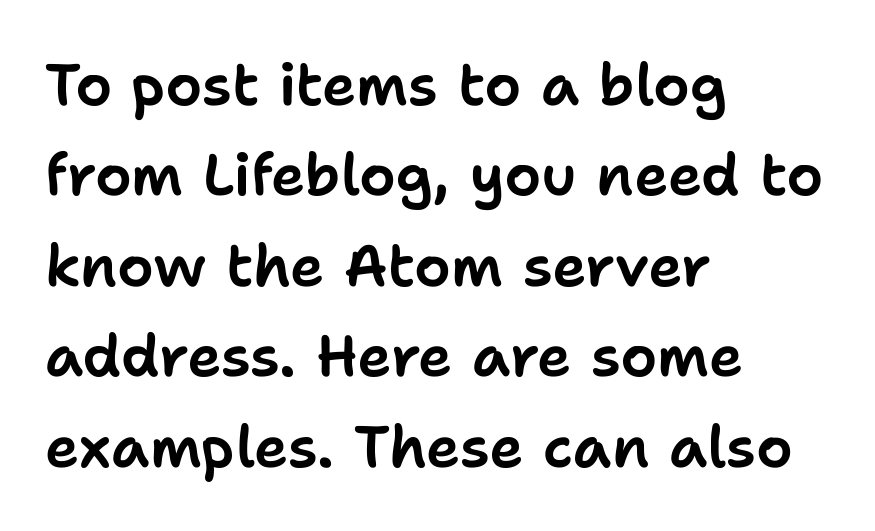
The image shows 58 px sans-serif type, upright; set left-aligned, normal line spacing (1.56x), normal letter spacing, not underlined; low stroke contrast and a medium x-height.
